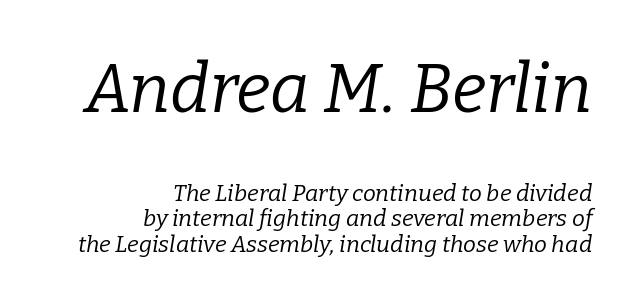
The image shows 68 px regular-weight serif type, italic (leaning right); set right-aligned, tight line spacing (1.12x), normal letter spacing, not underlined; the first (top) block is 2.96x larger; low stroke contrast and a medium x-height.
